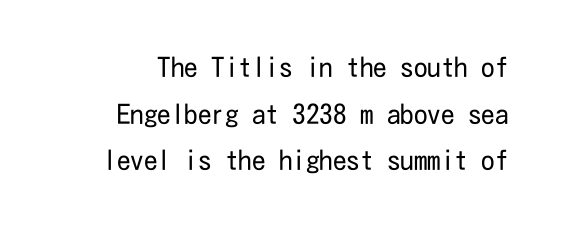
{"italic": "no", "bold": "no", "underline": "no", "line_spacing_ratio": 1.73, "letter_spacing": "normal", "letter_spacing_em": 0.0, "glyph_px": 27}
